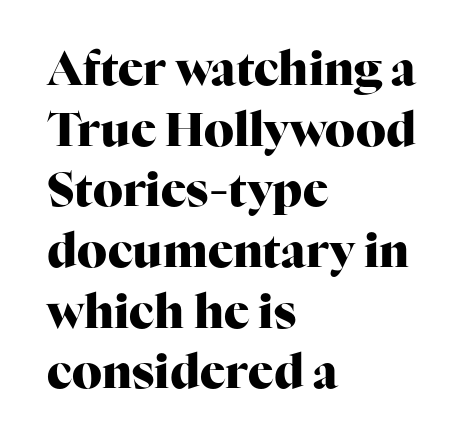
These lines are composed in type with serifs. This is heavy type, rendered in bold. Proportional: the letters do not fall into vertical columns. The letters stand upright; this is a roman face. Nobody touched the tracking dial on this one.
